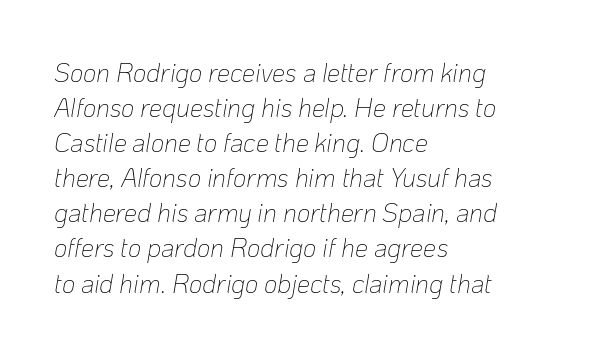
The image shows 26 px text type, italic (leaning right); set left-aligned, normal line spacing (1.35x), normal letter spacing, not underlined.
